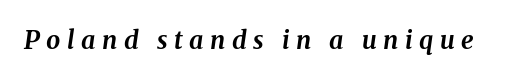
Q: Is the text bold? A: Yes.
Q: Is the text italic (slanted)? A: Yes, it leans right by about 8 degrees.
Q: Is the text underlined? A: No.
Q: Is the spacing between letters normal or unusually wide? A: Unusually wide.
